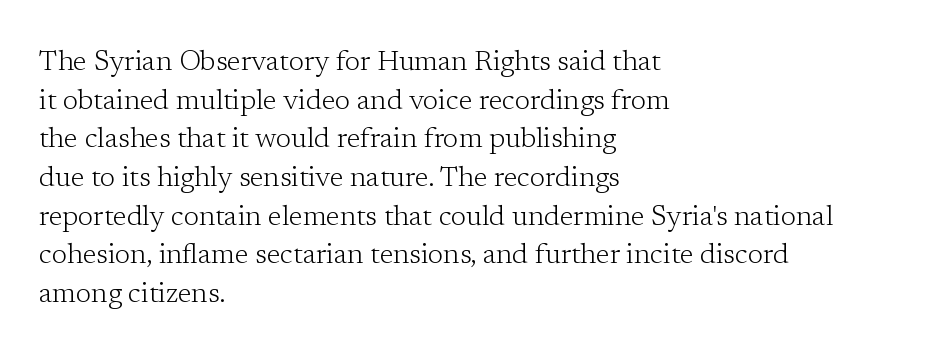
Where is the straight margin? On the left. Here the designer chose a conventional face with non-uniform glyph widths. The gap between lines stays unmarked. A normal amount of white space separates one row of letters from the next. The weight would be labelled regular, book, light, or lighter still. Nope, not italic — everything's standing straight.
